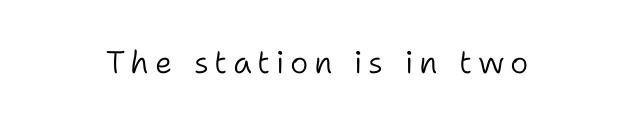
Observe the absence of serifs on each vertical stroke in this sample. Compared with a typical body face, this is equally light or lighter still. The baseline area is clear. Think of a printed novel: that variable character pitch is what you see here. Tall strokes in this sample are plumb rather than angled.
